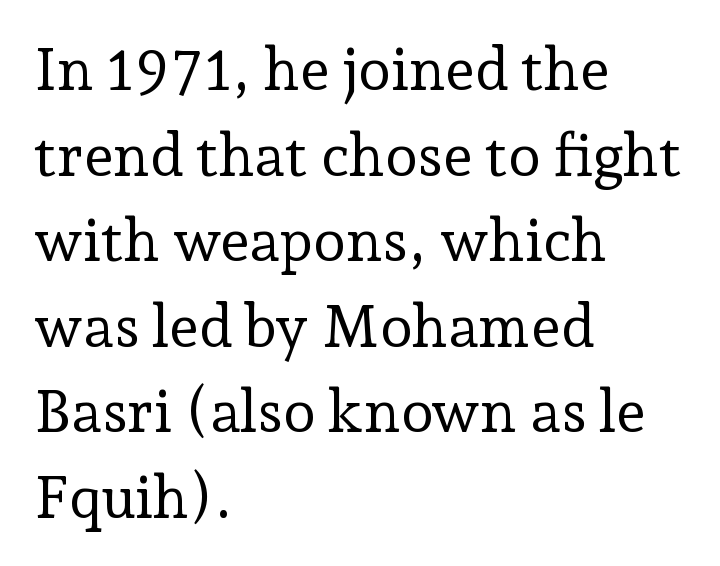
Q: Is the text bold? A: No.
Q: Is the text italic (slanted)? A: No, it is upright.
Q: Is the typeface a serif or a sans-serif typeface? A: Serif.
Q: Is the text underlined? A: No.
Q: How is the paragraph aligned? A: Left-aligned.
Q: Is the spacing between letters normal or unusually wide? A: Normal.
Q: Is the spacing between lines tight, normal or loose? A: Normal.
Q: Width (condensed, normal, or wide)? A: Normal.
Q: Stroke contrast? A: Low.
Q: x-height? A: Medium.
Q: Monospaced? A: No.
